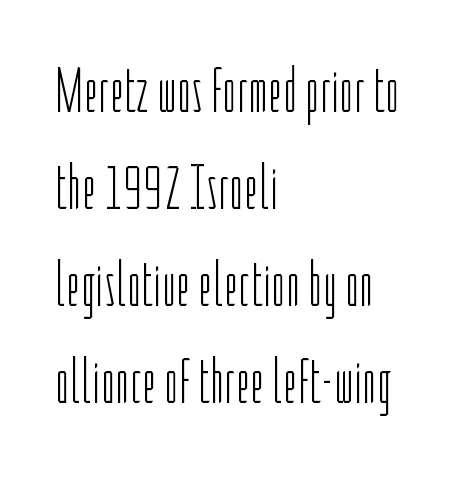
Heft: none added — not bold. Just letters on the line, the space beneath them empty. The face used here is rendered with its standard letterfit. I'd call this a sans setting — the letters go barefoot.
